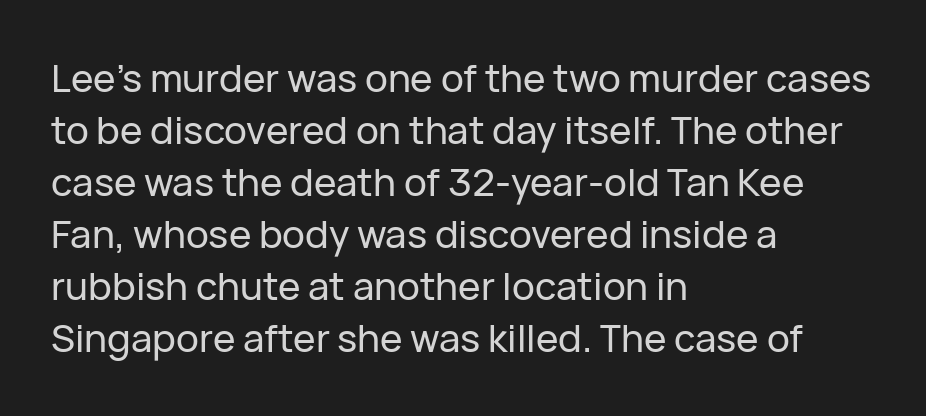
These lines sit exactly where default settings would place them. No feet cap the strokes, marking this as sans-serif type. Is there any slant? The stems are plumb. Think of a printed novel: that variable character pitch is what you see here. Students, note that the glyphs here touch the page at normal intervals. All the whitespace from short lines collects on the right.
